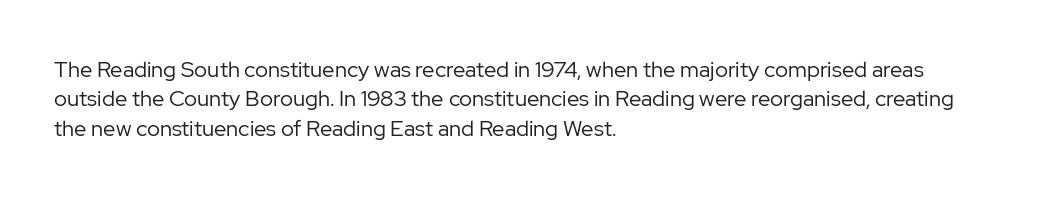
Caption: face not bold, strokes unweighted. Whoever set this chose a conventional vertical rhythm. This sample uses plain, unmodified letter spacing. The lettering stays uniformly vertical, giving the passage a roman look. Rule under the text: the space is simply empty.
